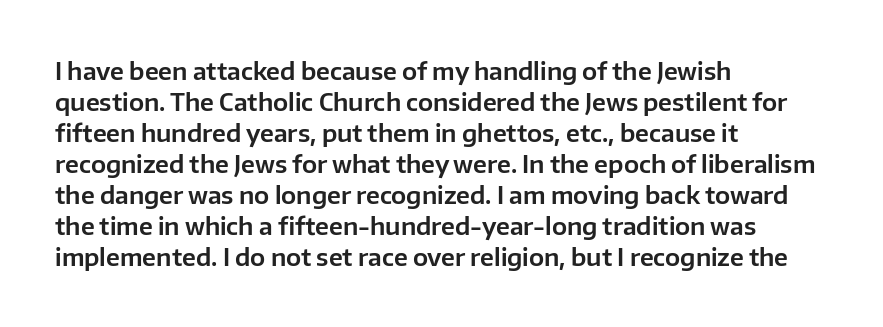
Q: Is the text italic (slanted)? A: No, it is upright.
Q: Is the text underlined? A: No.
Q: How is the paragraph aligned? A: Left-aligned.
Q: Is the spacing between letters normal or unusually wide? A: Normal.
Q: Is the spacing between lines tight, normal or loose? A: Normal.
